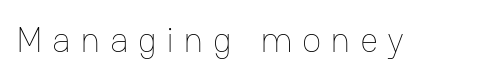
Q: Is the text bold? A: No.
Q: Is the text italic (slanted)? A: No, it is upright.
Q: Is the text underlined? A: No.
Q: Is the spacing between letters normal or unusually wide? A: Unusually wide.
Q: Width (condensed, normal, or wide)? A: Normal.
Q: Stroke contrast? A: Low.
Q: x-height? A: Medium.
Q: Monospaced? A: No.
